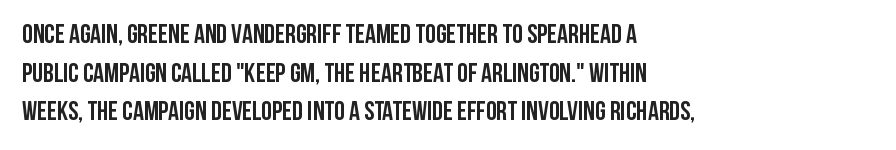
The image shows 27 px bold type, upright; set left-aligned, normal line spacing (1.43x), normal letter spacing, not underlined.
